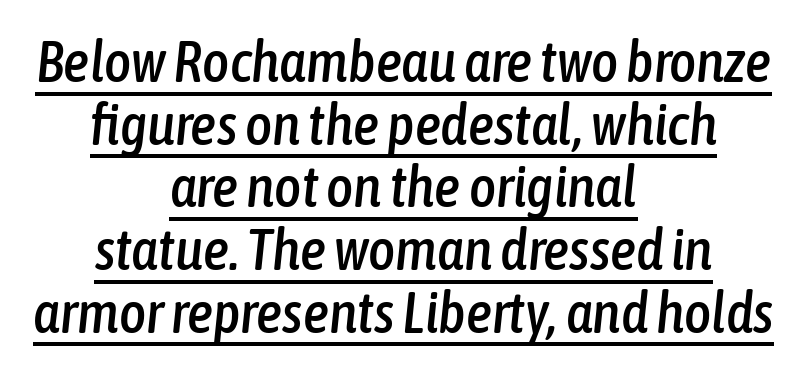
Think of a printed novel: that variable character pitch is what you see here. These lines huddle together more closely than default settings would place them. Designer's note — italics engaged. The compositor balanced each line on the midline. This rendering leaves character spacing at its baseline value.
